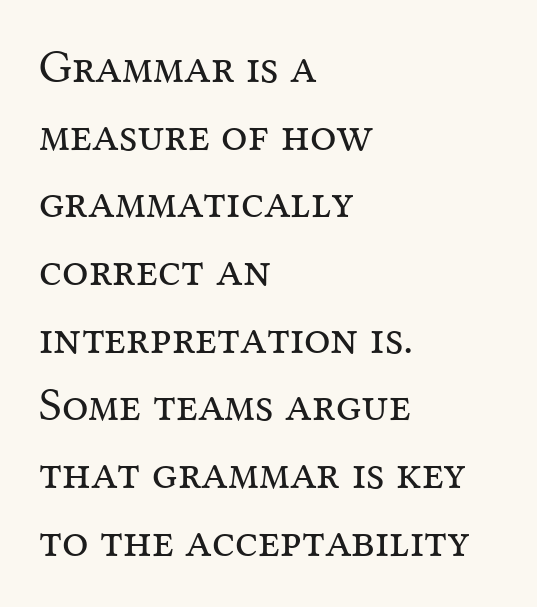
Q: Is the text bold? A: No.
Q: Is the text italic (slanted)? A: No, it is upright.
Q: Is the typeface a serif or a sans-serif typeface? A: Serif.
Q: Is the text underlined? A: No.
Q: How is the paragraph aligned? A: Left-aligned.
Q: Is the spacing between letters normal or unusually wide? A: Normal.
Q: Is the spacing between lines tight, normal or loose? A: Normal.
Q: Width (condensed, normal, or wide)? A: Normal.
Q: Stroke contrast? A: Medium.
Q: x-height? A: Medium.
Q: Monospaced? A: No.
